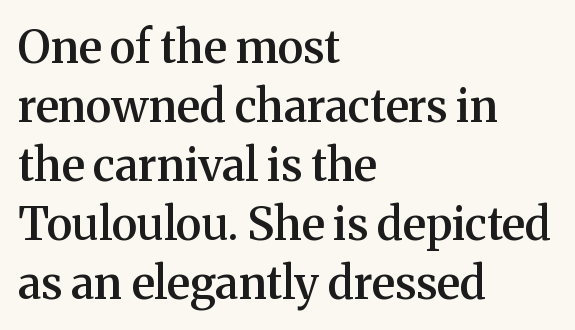
Q: Is the text bold? A: Semi-bold.
Q: Is the text italic (slanted)? A: No, it is upright.
Q: Is the typeface a serif or a sans-serif typeface? A: Serif.
Q: Is the text underlined? A: No.
Q: How is the paragraph aligned? A: Left-aligned.
Q: Is the spacing between letters normal or unusually wide? A: Normal.
Q: Is the spacing between lines tight, normal or loose? A: Normal.
Q: Width (condensed, normal, or wide)? A: Normal.
Q: Stroke contrast? A: Medium.
Q: x-height? A: Medium.
Q: Monospaced? A: No.
